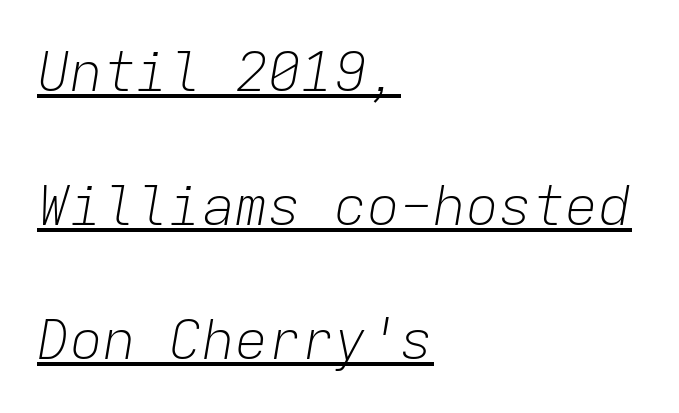
Q: Is the text bold? A: No.
Q: Is the text italic (slanted)? A: Yes, it leans right by about 9 degrees.
Q: Is the text underlined? A: Yes.
Q: How is the paragraph aligned? A: Left-aligned.
Q: Is the spacing between letters normal or unusually wide? A: Normal.
Q: Is the spacing between lines tight, normal or loose? A: Loose.
Q: Width (condensed, normal, or wide)? A: Normal.
Q: Stroke contrast? A: Low.
Q: x-height? A: Medium.
Q: Monospaced? A: Yes.
